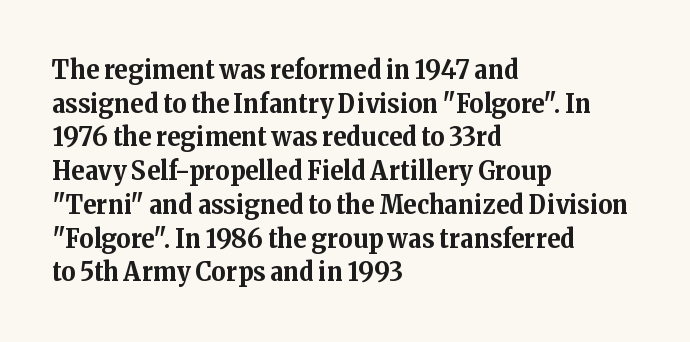
The image shows 27 px bold type, upright; set left-aligned, normal line spacing (1.25x), normal letter spacing, not underlined.
